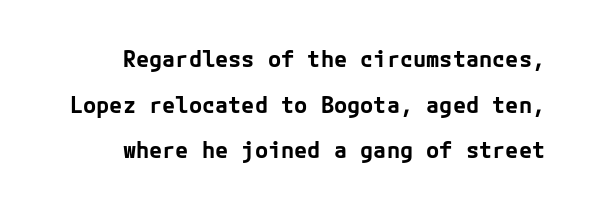
Notice how the stems are strictly vertical — no italics here. Descenders are the only things crossing below the line. The horizontal fit of the characters is conventional and even. Strokes here are thick enough to call this a true bold. Every row of glyphs terminates at an identical x-position on the right.
